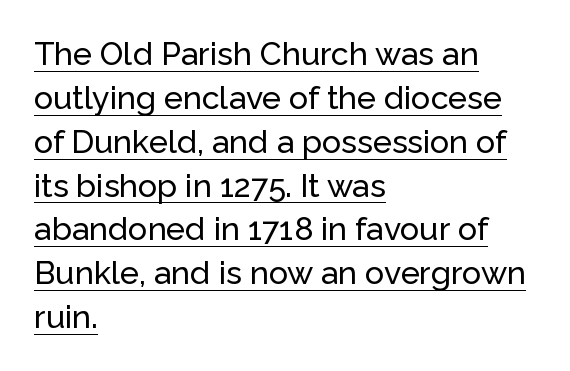
Q: Is the text italic (slanted)? A: No, it is upright.
Q: Is the typeface a serif or a sans-serif typeface? A: Sans-serif.
Q: Is the text underlined? A: Yes.
Q: How is the paragraph aligned? A: Left-aligned.
Q: Is the spacing between letters normal or unusually wide? A: Normal.
Q: Is the spacing between lines tight, normal or loose? A: Normal.
Q: Width (condensed, normal, or wide)? A: Normal.
Q: Stroke contrast? A: Low.
Q: x-height? A: Medium.
Q: Monospaced? A: No.
